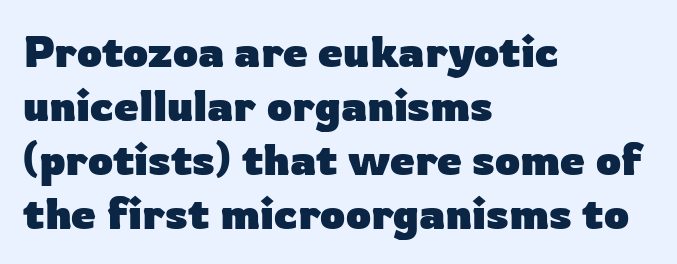
The image shows 44 px heavy sans-serif type, upright; set left-aligned, line spacing 1.23x, normal letter spacing, not underlined; low stroke contrast and a medium x-height.
